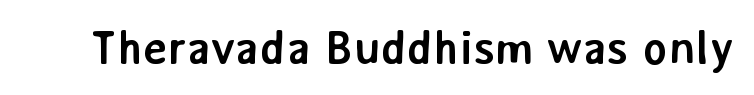
{"serif": "no", "italic": "no", "bold": "yes", "weight": "semibold", "width": "normal", "stroke_contrast": "low", "x_height": "medium", "monospaced": "no", "underline": "no", "letter_spacing": "normal", "letter_spacing_em": 0.0, "glyph_px": 47}
